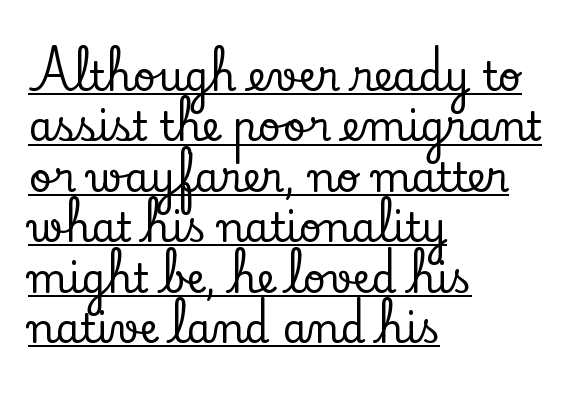
Q: Is the text italic (slanted)? A: No, it is upright.
Q: Is the typeface a serif or a sans-serif typeface? A: Serif.
Q: Is the text underlined? A: Yes.
Q: How is the paragraph aligned? A: Left-aligned.
Q: Is the spacing between letters normal or unusually wide? A: Normal.
Q: Is the spacing between lines tight, normal or loose? A: Normal.
Q: Width (condensed, normal, or wide)? A: Normal.
Q: Stroke contrast? A: Low.
Q: x-height? A: Small.
Q: Monospaced? A: No.
